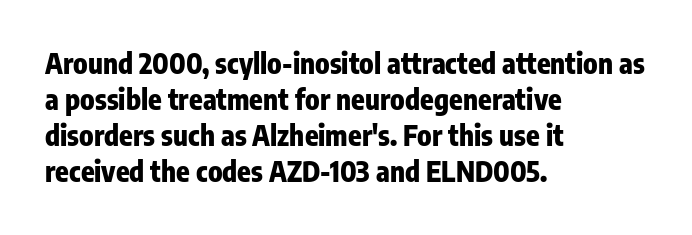
Q: Is the text bold? A: Yes.
Q: Is the text italic (slanted)? A: No, it is upright.
Q: Is the typeface a serif or a sans-serif typeface? A: Sans-serif.
Q: Is the text underlined? A: No.
Q: How is the paragraph aligned? A: Left-aligned.
Q: Is the spacing between letters normal or unusually wide? A: Normal.
Q: Is the spacing between lines tight, normal or loose? A: Normal.
Q: Width (condensed, normal, or wide)? A: Condensed.
Q: Stroke contrast? A: Low.
Q: x-height? A: Medium.
Q: Monospaced? A: No.
